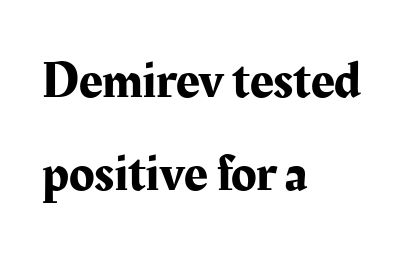
{"serif": "yes", "italic": "no", "width": "normal", "stroke_contrast": "medium", "x_height": "medium", "monospaced": "no", "underline": "no", "align": "left", "line_spacing_ratio": 1.78, "letter_spacing": "normal", "letter_spacing_em": 0.0, "glyph_px": 52}
